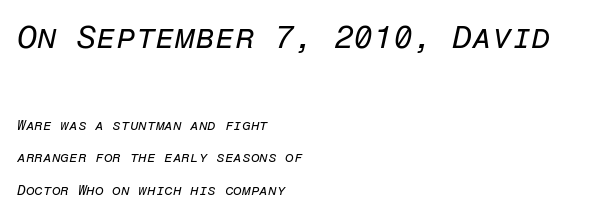
Q: Is the text bold? A: No.
Q: Is the text italic (slanted)? A: Yes, it leans right by about 12 degrees.
Q: Is the text underlined? A: No.
Q: How is the paragraph aligned? A: Left-aligned.
Q: Is the spacing between letters normal or unusually wide? A: Normal.
Q: Is the spacing between lines tight, normal or loose? A: Loose.
Q: Which block of text is set in a larger size, the first (top) or the second (bottom)? A: The first (top) one.
Q: Width (condensed, normal, or wide)? A: Normal.
Q: Stroke contrast? A: Low.
Q: x-height? A: Medium.
Q: Monospaced? A: Yes.
